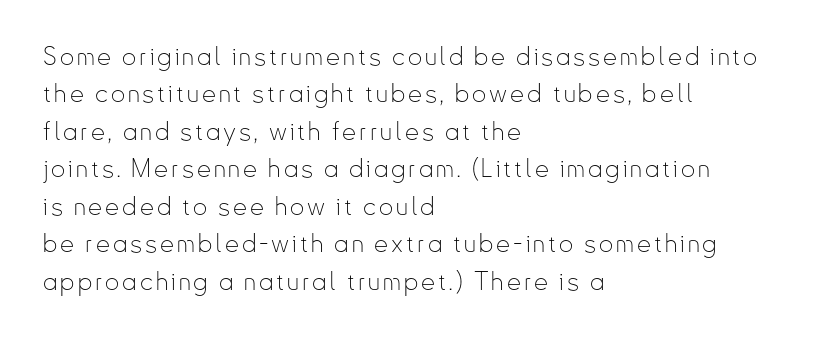
Q: Is the text bold? A: No.
Q: Is the text italic (slanted)? A: No, it is upright.
Q: Is the text underlined? A: No.
Q: How is the paragraph aligned? A: Left-aligned.
Q: Is the spacing between lines tight, normal or loose? A: Normal.
